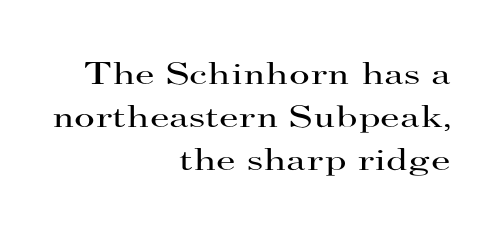
Q: Is the text bold? A: No.
Q: Is the text italic (slanted)? A: No, it is upright.
Q: Is the typeface a serif or a sans-serif typeface? A: Serif.
Q: Is the text underlined? A: No.
Q: How is the paragraph aligned? A: Right-aligned.
Q: Is the spacing between letters normal or unusually wide? A: Normal.
Q: Is the spacing between lines tight, normal or loose? A: Normal.
Q: Width (condensed, normal, or wide)? A: Wide.
Q: Stroke contrast? A: High.
Q: x-height? A: Small.
Q: Monospaced? A: No.
